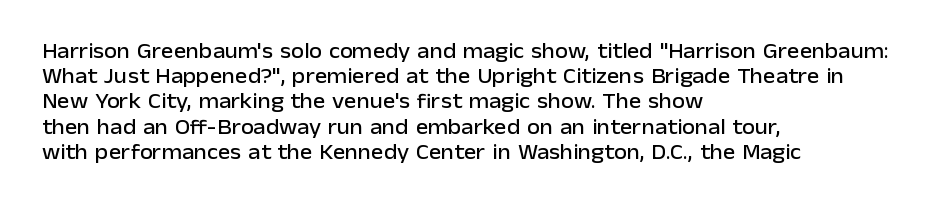
{"italic": "no", "underline": "no", "align": "left", "line_spacing_ratio": 1.2, "letter_spacing": "normal", "letter_spacing_em": 0.0, "glyph_px": 21}
